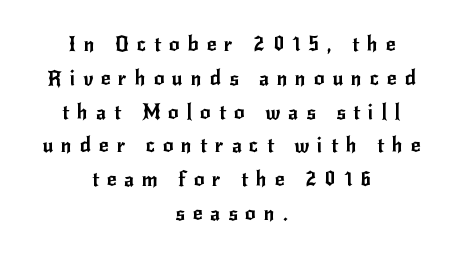
Q: Is the text italic (slanted)? A: No, it is upright.
Q: Is the text underlined? A: No.
Q: How is the paragraph aligned? A: Centered.
Q: Is the spacing between letters normal or unusually wide? A: Unusually wide.
Q: Is the spacing between lines tight, normal or loose? A: Normal.
